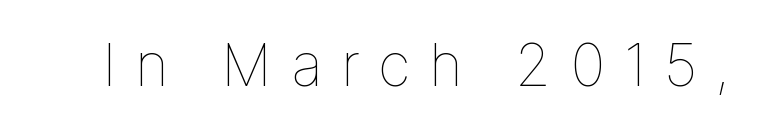
The image shows 59 px thin type, upright; set unusually wide letter spacing (+0.31 em), not underlined; low stroke contrast and a medium x-height.
